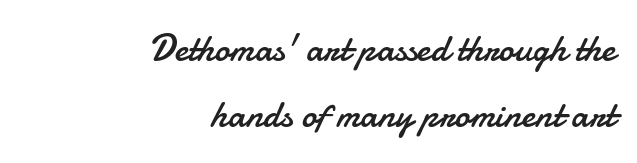
The image shows 38 px regular-weight sans-serif type; set right-aligned, line spacing 1.73x, normal letter spacing, not underlined; low stroke contrast and a small x-height.
